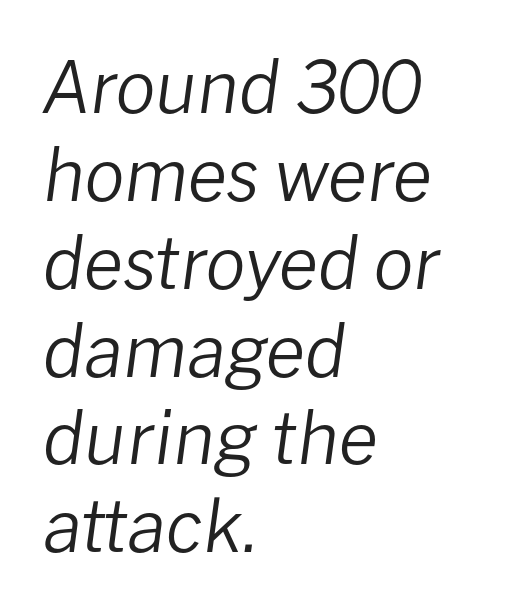
{"italic": "yes", "lean": "right", "slant_degrees": 8, "bold": "no", "weight": "regular", "width": "normal", "stroke_contrast": "low", "x_height": "medium", "monospaced": "no", "underline": "no", "align": "left", "line_spacing_ratio": 1.22, "letter_spacing": "normal", "letter_spacing_em": 0.0, "glyph_px": 72}
